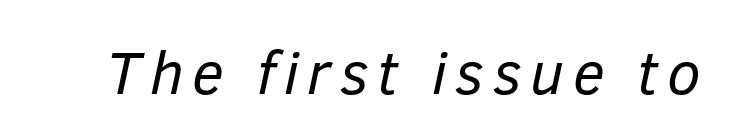
{"italic": "yes", "lean": "right", "slant_degrees": 12, "bold": "no", "weight": "regular", "width": "normal", "stroke_contrast": "low", "x_height": "medium", "monospaced": "no", "underline": "no", "glyph_px": 61}
